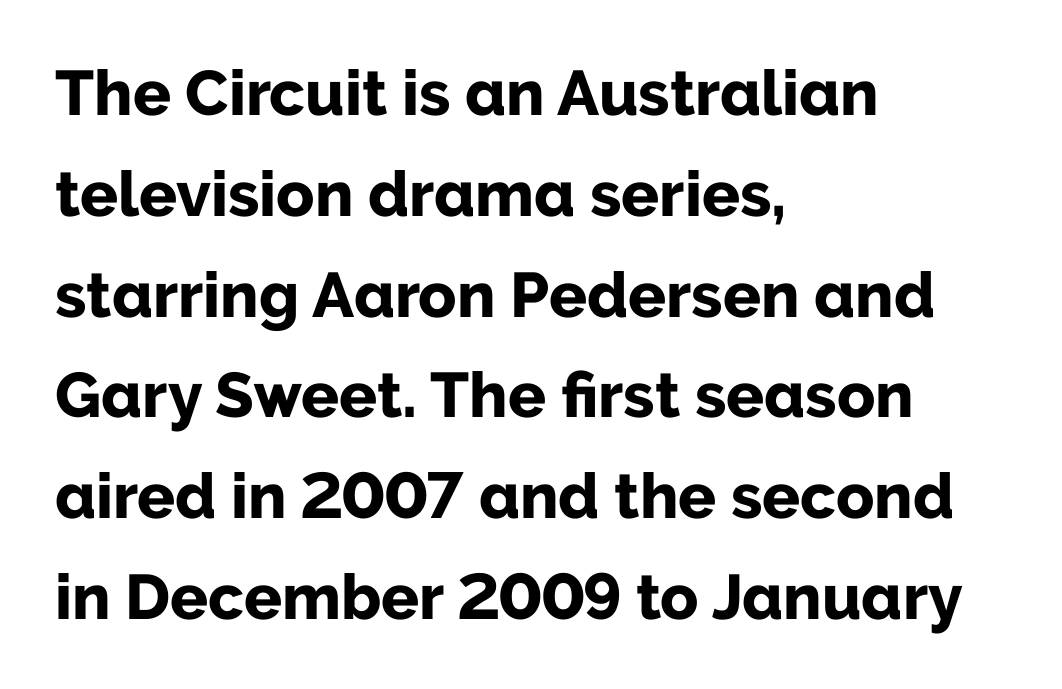
Q: Is the text bold? A: Yes.
Q: Is the text italic (slanted)? A: No, it is upright.
Q: Is the typeface a serif or a sans-serif typeface? A: Sans-serif.
Q: Is the text underlined? A: No.
Q: How is the paragraph aligned? A: Left-aligned.
Q: Is the spacing between letters normal or unusually wide? A: Normal.
Q: Is the spacing between lines tight, normal or loose? A: Normal.
Q: Width (condensed, normal, or wide)? A: Normal.
Q: Stroke contrast? A: Low.
Q: x-height? A: Medium.
Q: Monospaced? A: No.
